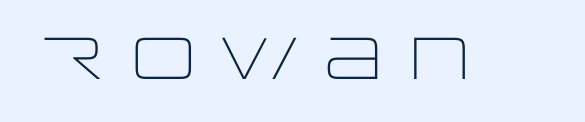
Q: Is the text bold? A: No.
Q: Is the text italic (slanted)? A: No, it is upright.
Q: Is the typeface a serif or a sans-serif typeface? A: Sans-serif.
Q: Is the text underlined? A: No.
Q: Is the spacing between letters normal or unusually wide? A: Normal.
Q: Width (condensed, normal, or wide)? A: Wide.
Q: Stroke contrast? A: Low.
Q: x-height? A: Large.
Q: Monospaced? A: No.
